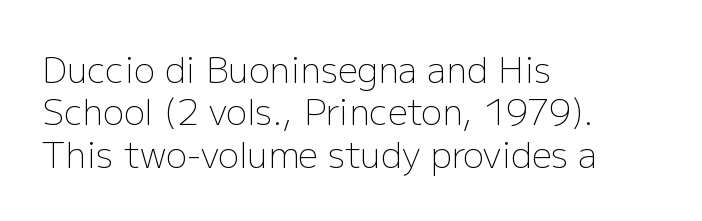
Q: Is the text bold? A: No.
Q: Is the text italic (slanted)? A: No, it is upright.
Q: Is the typeface a serif or a sans-serif typeface? A: Sans-serif.
Q: Is the text underlined? A: No.
Q: How is the paragraph aligned? A: Left-aligned.
Q: Is the spacing between letters normal or unusually wide? A: Normal.
Q: Width (condensed, normal, or wide)? A: Normal.
Q: Stroke contrast? A: Low.
Q: x-height? A: Medium.
Q: Monospaced? A: No.
